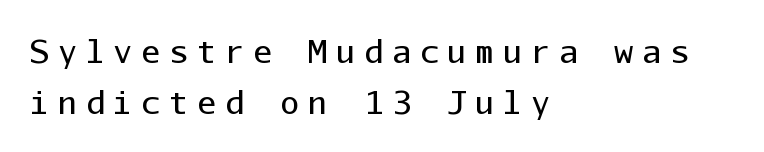
Typeset ragged right — the left edge is the straight one. Evenly set lines give the paragraph a standard silhouette. The cut favours lightness, reaching ordinary text weight at its darkest. The rendering uses typewriter-style spacing with identical character cells. The font family rendered here belongs to the sans-serif group. The rendering inserts visible extra space after every character.
